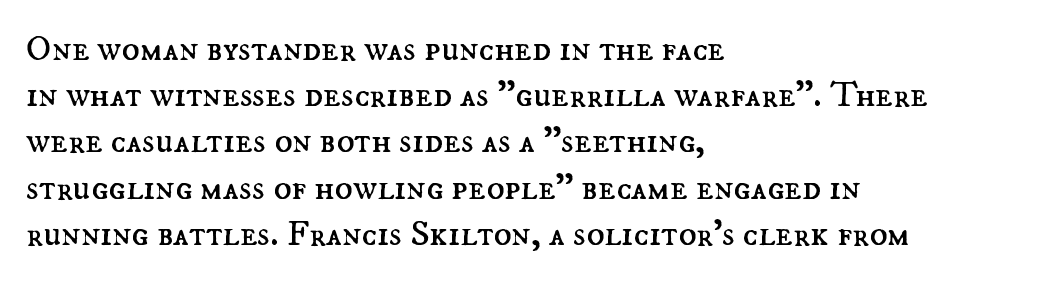
{"italic": "no", "bold": "no", "weight": "regular", "width": "normal", "stroke_contrast": "medium", "x_height": "small", "monospaced": "no", "underline": "no", "align": "left", "line_spacing": "normal", "line_spacing_ratio": 1.25, "letter_spacing": "normal", "letter_spacing_em": 0.0, "glyph_px": 37}
